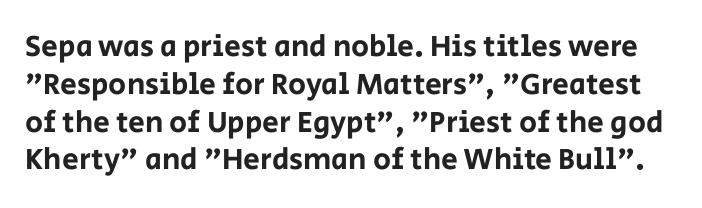
{"serif": "no", "italic": "no", "width": "normal", "stroke_contrast": "low", "x_height": "large", "monospaced": "no", "underline": "no", "line_spacing": "normal", "line_spacing_ratio": 1.26, "letter_spacing": "normal", "letter_spacing_em": 0.0, "glyph_px": 30}
